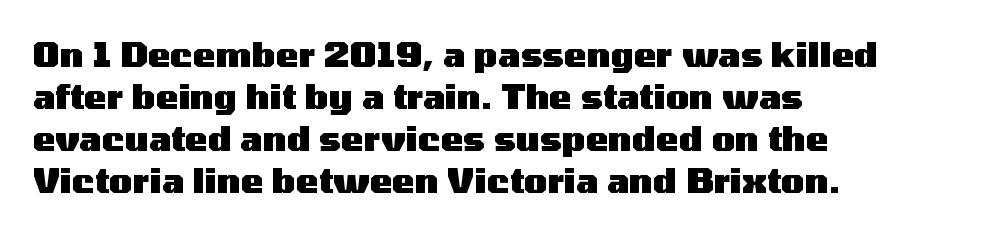
Each letter keeps its own natural width here, so spacing adapts to shape. Vertical strokes here are truly vertical. Only glyphs here, with clear space below each row. What kind of face is this? One without serifs — a sans. These lines keep a tight, regular rhythm from letter to letter. The passage shown is emphatically bold.
